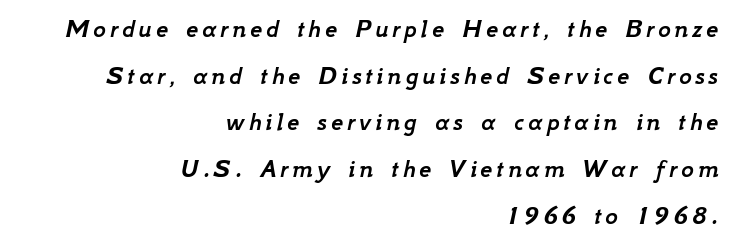
{"italic": "yes", "lean": "right", "slant_degrees": 12, "underline": "no", "align": "right", "line_spacing_ratio": 1.73, "glyph_px": 27}
